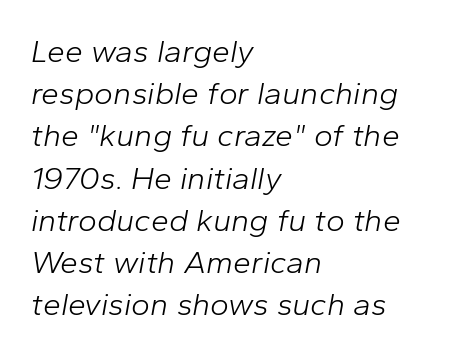
The rendering applies a slant to the glyphs. Nothing unusual about the tracking: characters are spaced as the font intends. This sample keeps an unexceptional amount of space between lines. Descenders hang freely into open space. Summary of weight: not heavy and not bold. This rendering uses left alignment, leaving the right contour irregular.
